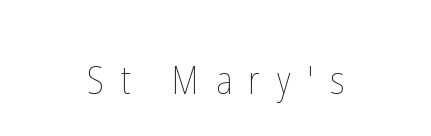
{"italic": "no", "bold": "no", "weight": "thin", "width": "condensed", "stroke_contrast": "low", "x_height": "medium", "monospaced": "no", "underline": "no", "letter_spacing": "wide", "letter_spacing_em": 0.44, "glyph_px": 38}
